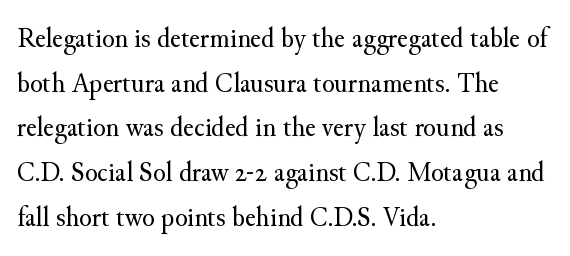
Q: Is the text bold? A: No.
Q: Is the text italic (slanted)? A: No, it is upright.
Q: Is the typeface a serif or a sans-serif typeface? A: Serif.
Q: Is the text underlined? A: No.
Q: How is the paragraph aligned? A: Left-aligned.
Q: Is the spacing between letters normal or unusually wide? A: Normal.
Q: Is the spacing between lines tight, normal or loose? A: Normal.
Q: Width (condensed, normal, or wide)? A: Normal.
Q: Stroke contrast? A: Medium.
Q: x-height? A: Small.
Q: Monospaced? A: No.
